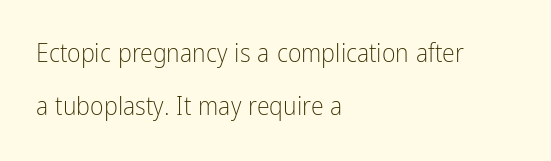
Q: Is the text bold? A: No.
Q: Is the text italic (slanted)? A: No, it is upright.
Q: Is the text underlined? A: No.
Q: How is the paragraph aligned? A: Left-aligned.
Q: Is the spacing between letters normal or unusually wide? A: Normal.
Q: Is the spacing between lines tight, normal or loose? A: Loose.
